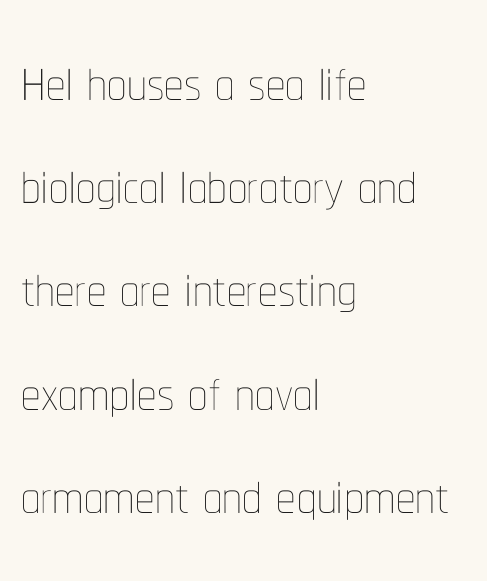
Q: Is the text bold? A: No.
Q: Is the text italic (slanted)? A: No, it is upright.
Q: Is the text underlined? A: No.
Q: How is the paragraph aligned? A: Left-aligned.
Q: Is the spacing between letters normal or unusually wide? A: Normal.
Q: Is the spacing between lines tight, normal or loose? A: Normal.
Q: Width (condensed, normal, or wide)? A: Condensed.
Q: Stroke contrast? A: Low.
Q: x-height? A: Medium.
Q: Monospaced? A: No.
